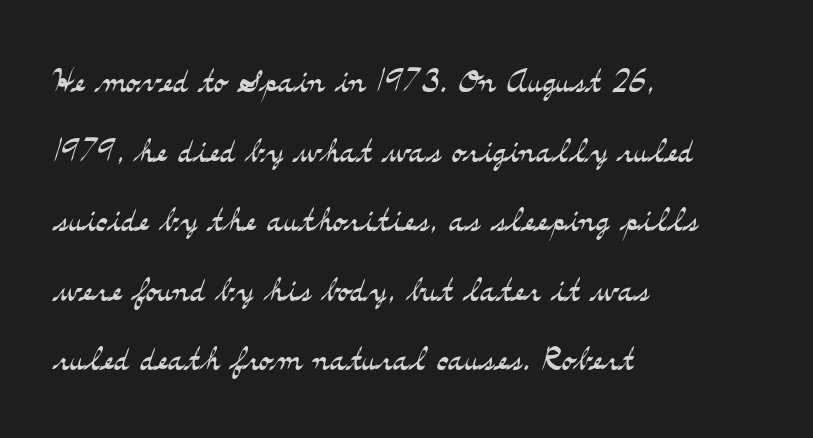
The image shows 44 px light, wide serif type; set left-aligned, normal line spacing (1.58x), normal letter spacing, not underlined; medium stroke contrast and a small x-height.
